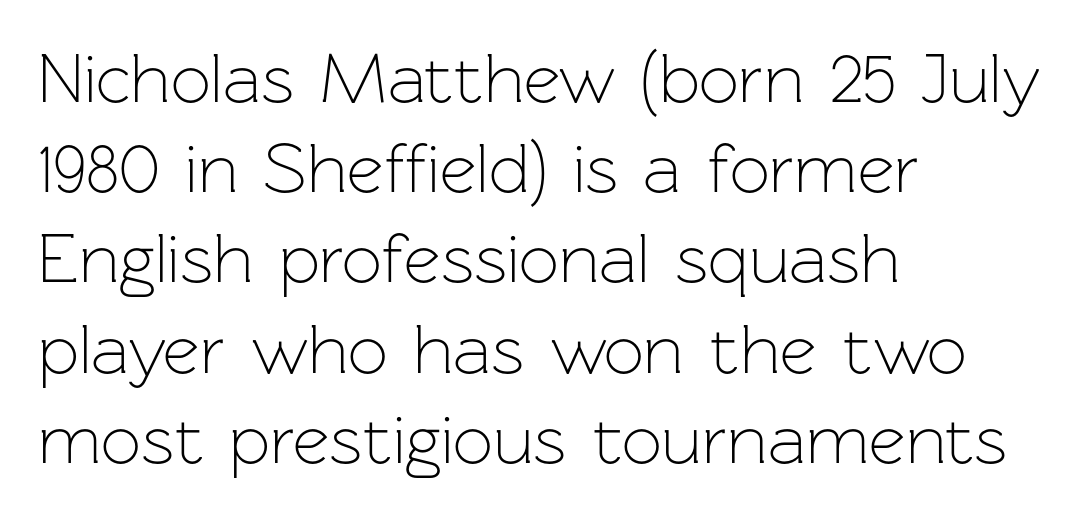
Look at the bottom of the vertical strokes: they stop flat, with no serifs. On a weight scale, this lands at 450 or below. The tracking reads as untouched default to a designer's eye. Tall strokes in this sample are plumb rather than angled. Regarding leading, the lines here are spaced in the standard way.
